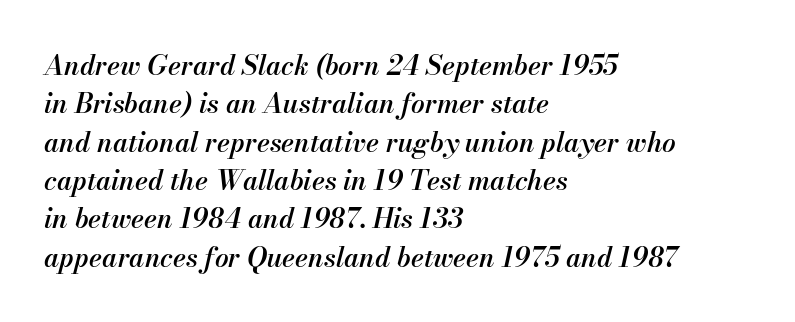
The image shows 27 px text type, italic (leaning right); set left-aligned, normal line spacing (1.42x), normal letter spacing, not underlined.
